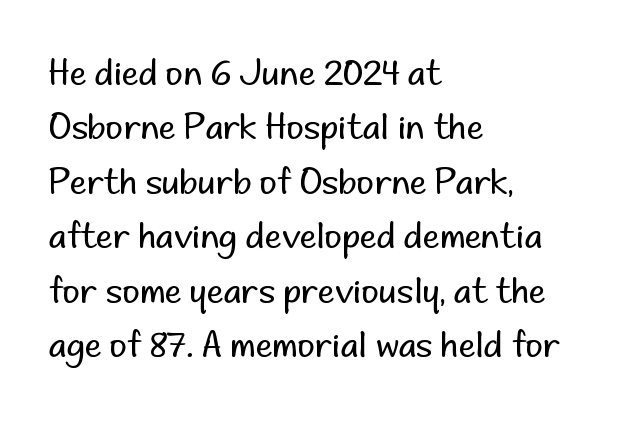
The image shows 34 px regular-weight sans-serif type, upright; set left-aligned, normal line spacing (1.6x), normal letter spacing, not underlined; low stroke contrast and a small x-height.
